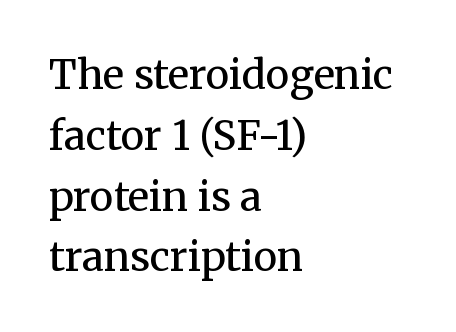
{"serif": "yes", "italic": "no", "bold": "no", "weight": "regular", "width": "normal", "stroke_contrast": "medium", "x_height": "medium", "monospaced": "no", "underline": "no", "align": "left", "line_spacing": "normal", "line_spacing_ratio": 1.52, "letter_spacing": "normal", "letter_spacing_em": 0.0, "glyph_px": 40}
